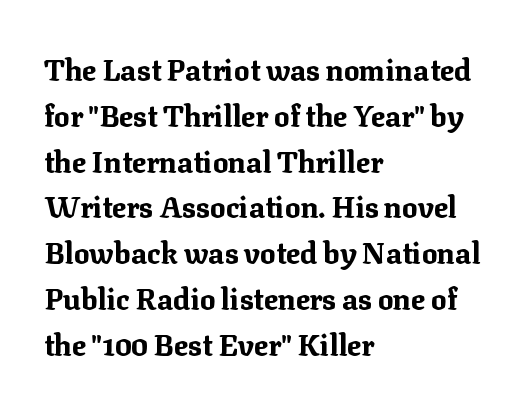
{"serif": "yes", "italic": "no", "bold": "yes", "weight": "bold", "width": "normal", "stroke_contrast": "medium", "x_height": "medium", "monospaced": "no", "underline": "no", "align": "left", "line_spacing": "normal", "line_spacing_ratio": 1.58, "letter_spacing": "normal", "letter_spacing_em": 0.0, "glyph_px": 29}
